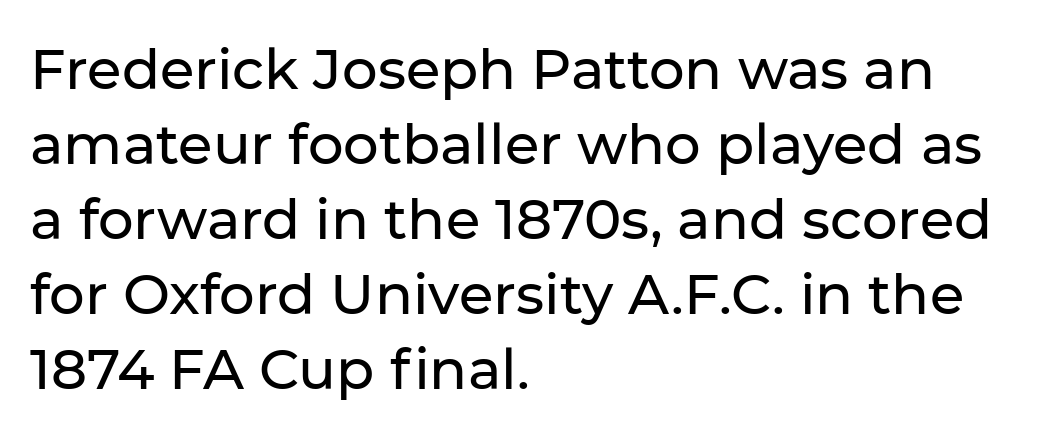
Q: Is the text italic (slanted)? A: No, it is upright.
Q: Is the typeface a serif or a sans-serif typeface? A: Sans-serif.
Q: Is the text underlined? A: No.
Q: How is the paragraph aligned? A: Left-aligned.
Q: Is the spacing between letters normal or unusually wide? A: Normal.
Q: Is the spacing between lines tight, normal or loose? A: Normal.
Q: Width (condensed, normal, or wide)? A: Normal.
Q: Stroke contrast? A: Low.
Q: x-height? A: Medium.
Q: Monospaced? A: No.
